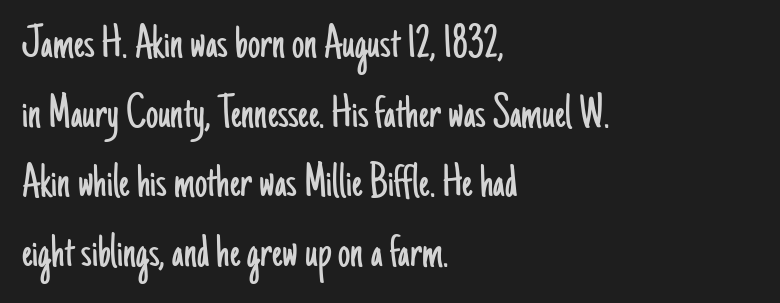
{"serif": "no", "italic": "no", "bold": "no", "weight": "light", "width": "condensed", "stroke_contrast": "low", "x_height": "small", "monospaced": "no", "underline": "no", "align": "left", "line_spacing": "normal", "line_spacing_ratio": 1.42, "letter_spacing": "normal", "letter_spacing_em": 0.0, "glyph_px": 49}
